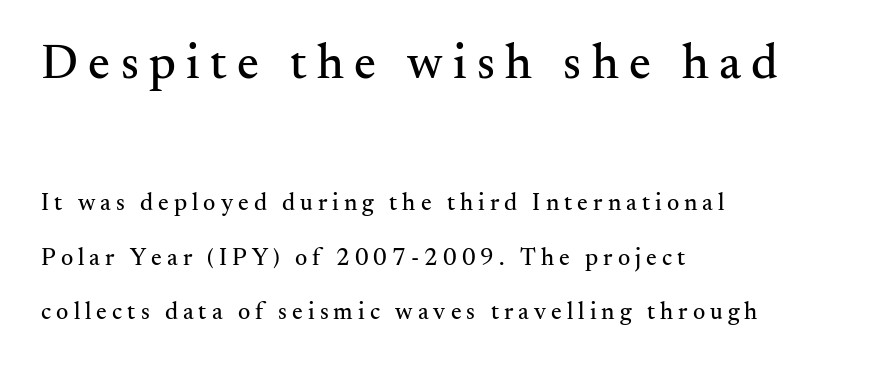
{"serif": "yes", "italic": "no", "width": "normal", "stroke_contrast": "medium", "x_height": "small", "monospaced": "no", "underline": "no", "align": "left", "line_spacing": "loose", "line_spacing_ratio": 2.28, "letter_spacing": "wide", "letter_spacing_em": 0.21, "larger_block": "first", "size_ratio": 2.04, "glyph_px": 49}
